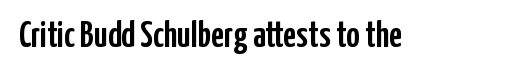
The letters sit at their default tracking, neither squeezed nor spread. The specimen reads as upright at a glance. Proportional: the letters do not fall into vertical columns. Each row of text sits above clean, open space.
